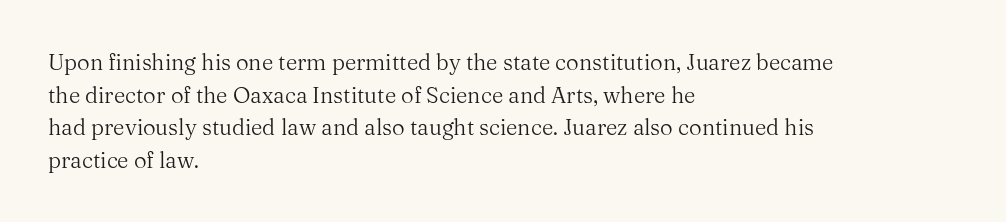
Q: Is the text bold? A: No.
Q: Is the text italic (slanted)? A: No, it is upright.
Q: Is the text underlined? A: No.
Q: How is the paragraph aligned? A: Left-aligned.
Q: Is the spacing between letters normal or unusually wide? A: Normal.
Q: Is the spacing between lines tight, normal or loose? A: Normal.
